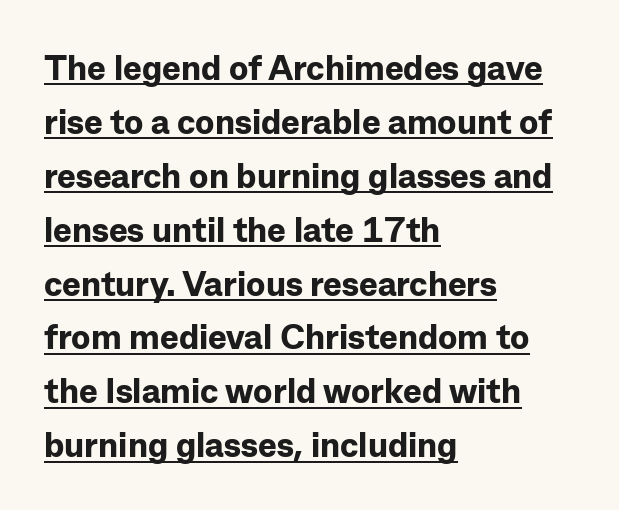
Letter spacing: default. The passage shown is emphatically bold. No feet cap the strokes, marking this as sans-serif type. The letters advance in unequal steps, a hallmark of proportional type.
